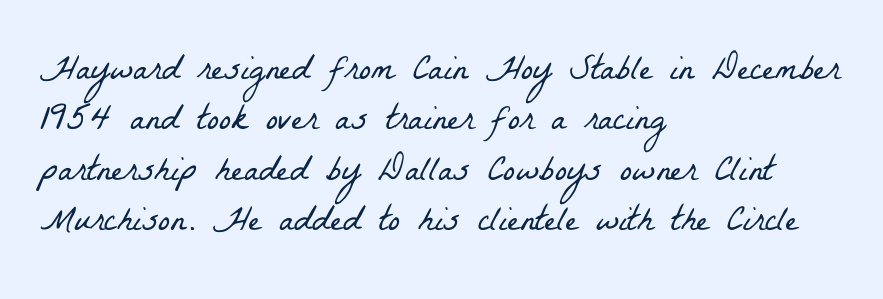
Q: Is the text bold? A: No.
Q: Is the typeface a serif or a sans-serif typeface? A: Serif.
Q: Is the text underlined? A: No.
Q: How is the paragraph aligned? A: Left-aligned.
Q: Is the spacing between letters normal or unusually wide? A: Normal.
Q: Is the spacing between lines tight, normal or loose? A: Normal.
Q: Width (condensed, normal, or wide)? A: Condensed.
Q: Stroke contrast? A: Low.
Q: x-height? A: Medium.
Q: Monospaced? A: No.
